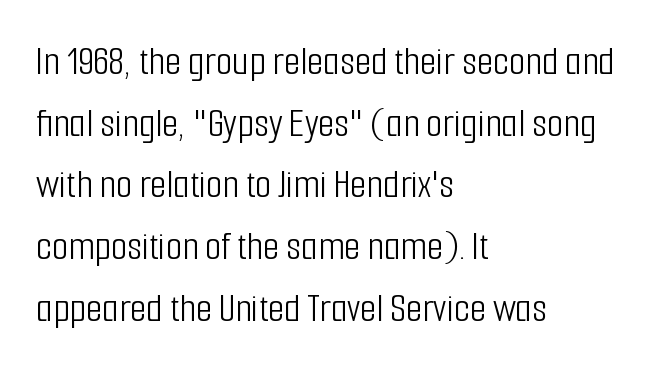
Quick note: underline off. The face used here is proportionally spaced, like ordinary book or web type. The horizontal fit of the characters is conventional and even. Whoever set this chose a conventional vertical rhythm. Stems and bowls with no extra thickness — not bold.
